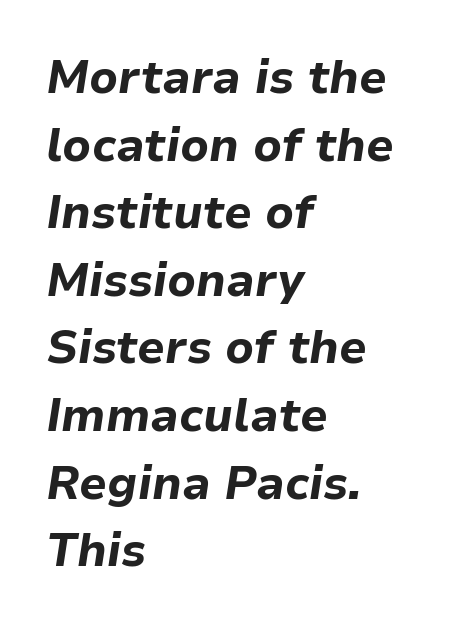
The image shows 46 px bold type, italic (leaning right); set left-aligned, normal line spacing (1.47x), normal letter spacing, not underlined; low stroke contrast and a medium x-height.
